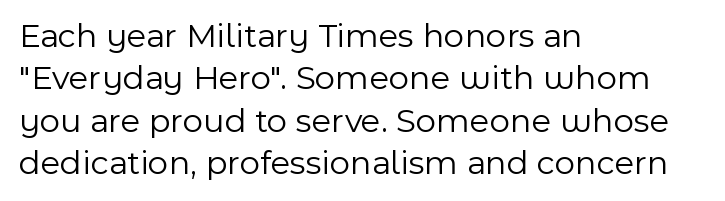
Q: Is the text bold? A: No.
Q: Is the text italic (slanted)? A: No, it is upright.
Q: Is the typeface a serif or a sans-serif typeface? A: Sans-serif.
Q: Is the text underlined? A: No.
Q: How is the paragraph aligned? A: Left-aligned.
Q: Is the spacing between letters normal or unusually wide? A: Normal.
Q: Width (condensed, normal, or wide)? A: Normal.
Q: x-height? A: Medium.
Q: Monospaced? A: No.
